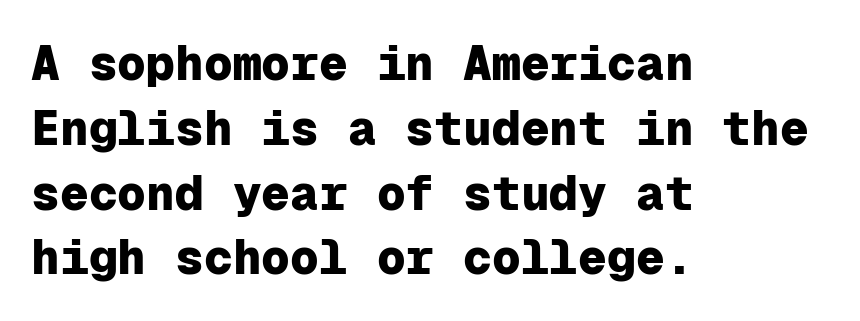
The image shows 48 px heavy sans-serif type, upright, monospaced; set left-aligned, normal line spacing (1.35x), normal letter spacing, not underlined; low stroke contrast and a medium x-height.
